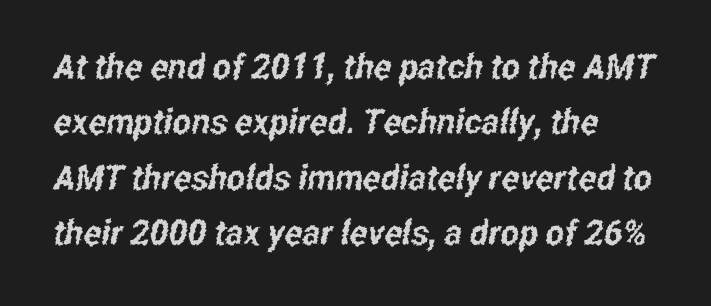
{"serif": "no", "width": "condensed", "stroke_contrast": "low", "x_height": "medium", "monospaced": "no", "underline": "no", "align": "left", "line_spacing": "normal", "line_spacing_ratio": 1.58, "letter_spacing": "normal", "letter_spacing_em": 0.0, "glyph_px": 35}
